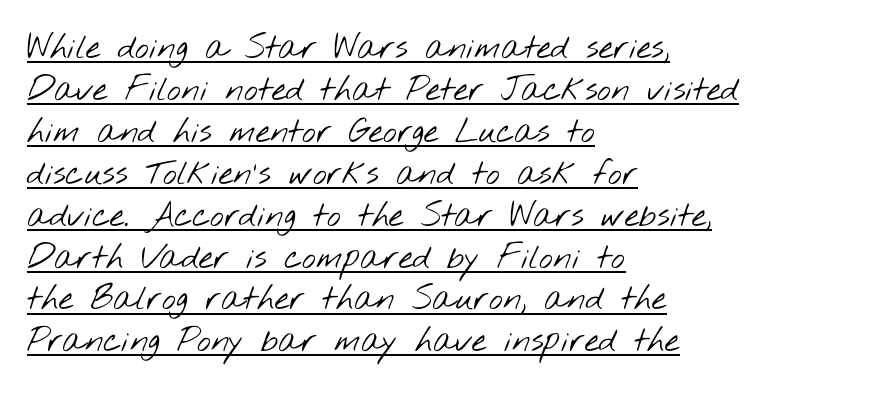
Stroke thickness stays within the range of a standard reading face or lighter. This sample carries an underscore along the baseline area. Stroke terminals: plain, sans-serif. The text block is weighted toward the left margin, trailing off unevenly rightward. The line texture is even and compact thanks to regular tracking. The letters advance in unequal steps, a hallmark of proportional type.
